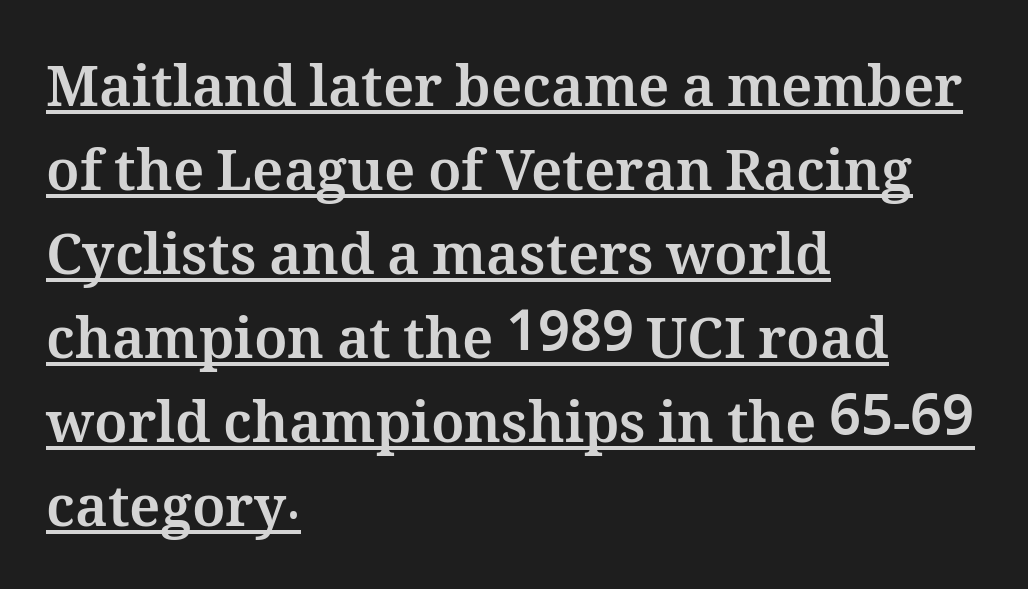
{"italic": "no", "bold": "yes", "weight": "bold", "width": "normal", "stroke_contrast": "medium", "x_height": "medium", "monospaced": "no", "underline": "yes", "align": "left", "line_spacing": "normal", "line_spacing_ratio": 1.5, "letter_spacing": "normal", "letter_spacing_em": 0.0, "glyph_px": 56}
